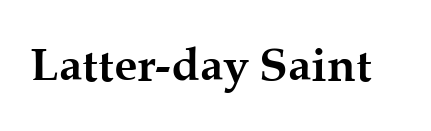
Quick note: not italic, upright. These lines are rendered in a variable-pitch font. Honestly, the letter spacing is just normal — you wouldn't notice it. Only glyphs here, with clear space below each row.
